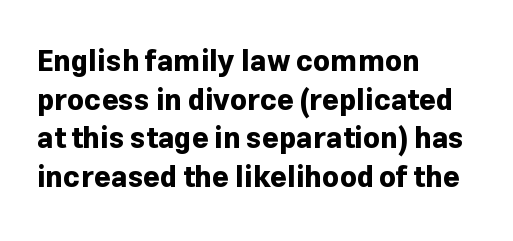
{"serif": "no", "italic": "no", "bold": "yes", "weight": "bold", "width": "normal", "stroke_contrast": "low", "x_height": "medium", "monospaced": "no", "underline": "no", "align": "left", "line_spacing": "normal", "line_spacing_ratio": 1.33, "letter_spacing": "normal", "letter_spacing_em": 0.0, "glyph_px": 29}
